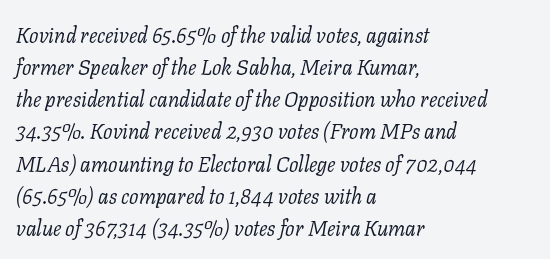
{"italic": "yes", "lean": "right", "slant_degrees": 11, "bold": "no", "underline": "no", "align": "left", "line_spacing": "normal", "line_spacing_ratio": 1.53, "letter_spacing": "normal", "letter_spacing_em": 0.0, "glyph_px": 21}
